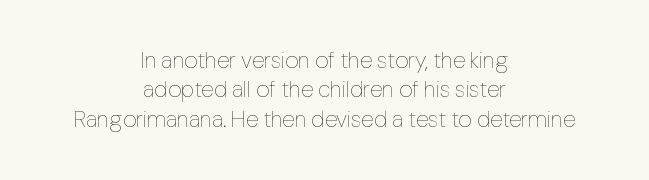
The image shows 23 px text type, upright; set centered, normal line spacing (1.28x), normal letter spacing, not underlined.
